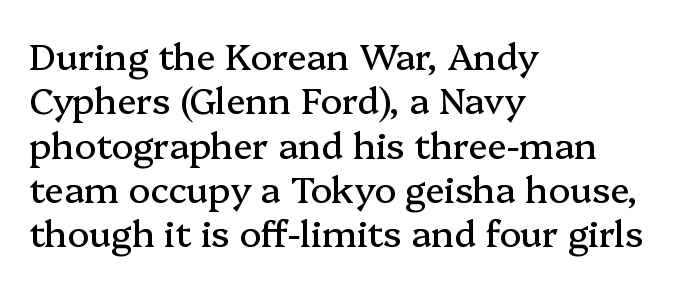
The paragraph shown leans on its left margin. The passage shown is typed in a proportional face where columns would drift. Each word holds together tightly as a unit, with standard inter-letter gaps. Each row of text sits above clean, open space. Examine the stroke ends and you'll spot serifs. Ascenders rise straight up at ninety degrees.
